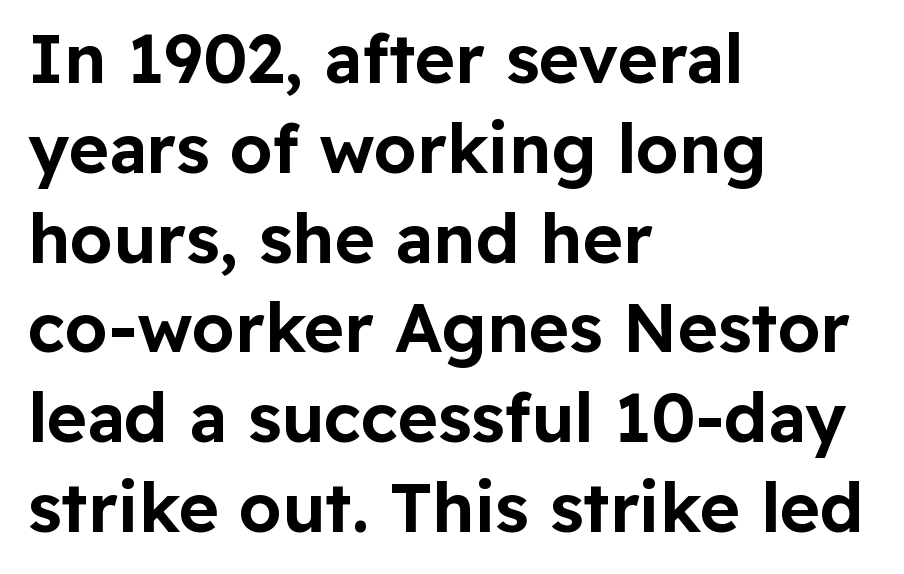
What kind of face is this? One without serifs — a sans. Evenly set lines give the paragraph a standard silhouette. The gaps between neighbouring characters are ordinary and unremarkable. The lettering stays uniformly vertical, giving the passage a roman look.
